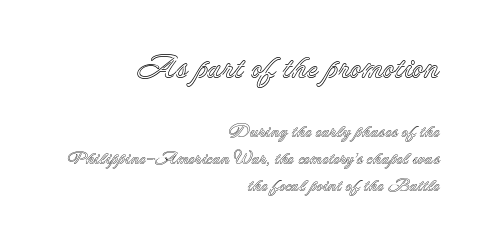
{"width": "normal", "x_height": "small", "monospaced": "no", "underline": "no", "align": "right", "line_spacing": "normal", "line_spacing_ratio": 1.5, "letter_spacing": "normal", "letter_spacing_em": 0.0, "larger_block": "first", "size_ratio": 1.78, "glyph_px": 32}
